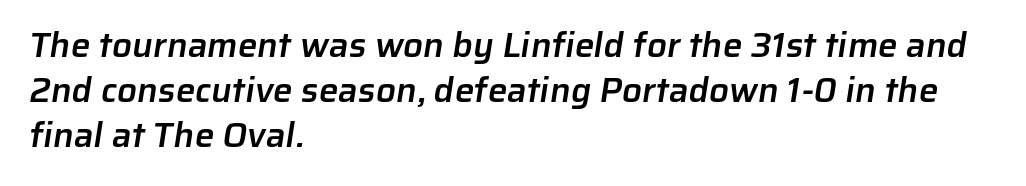
No extra tracking has been applied to these lines. Does the copy run flush right? No — it runs flush left. Regular leading. The face used here is proportionally spaced, like ordinary book or web type.
